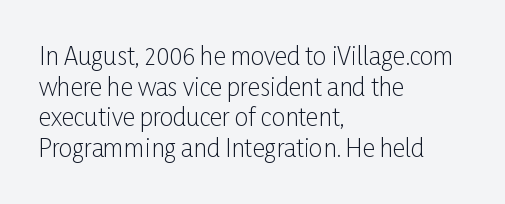
{"italic": "no", "bold": "no", "underline": "no", "align": "left", "line_spacing": "normal", "line_spacing_ratio": 1.28, "letter_spacing": "normal", "letter_spacing_em": 0.0, "glyph_px": 24}
